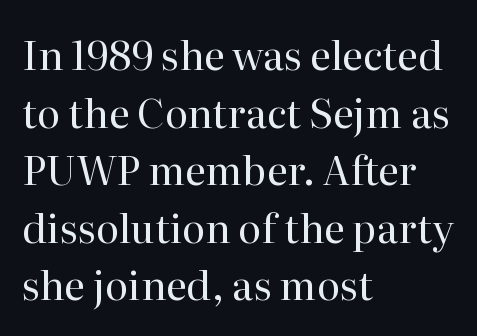
{"serif": "yes", "italic": "no", "bold": "no", "weight": "regular", "width": "normal", "stroke_contrast": "high", "x_height": "medium", "monospaced": "no", "underline": "no", "align": "left", "line_spacing": "normal", "line_spacing_ratio": 1.44, "letter_spacing": "normal", "letter_spacing_em": 0.0, "glyph_px": 40}
